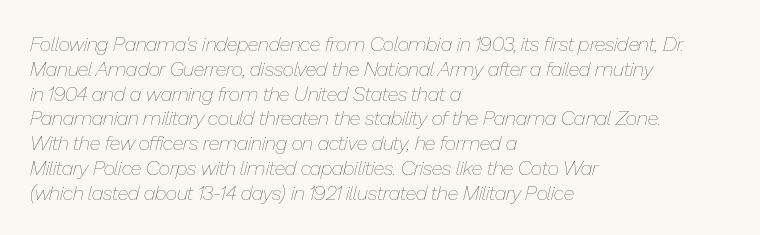
Q: Is the text bold? A: No.
Q: Is the text italic (slanted)? A: Yes, it leans right by about 13 degrees.
Q: Is the text underlined? A: No.
Q: How is the paragraph aligned? A: Left-aligned.
Q: Is the spacing between letters normal or unusually wide? A: Normal.
